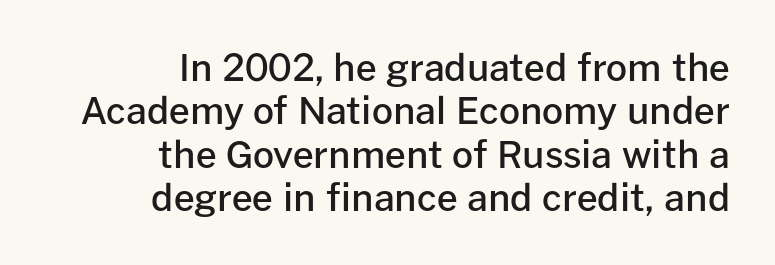
The image shows 37 px semibold sans-serif type, upright; set right-aligned, line spacing 1.17x, normal letter spacing, not underlined; low stroke contrast and a medium x-height.
